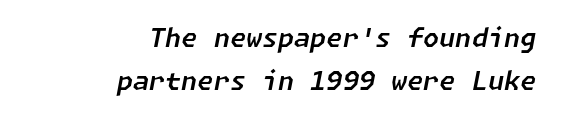
The image shows 26 px text type, italic (leaning right); set right-aligned, normal line spacing (1.66x), normal letter spacing, not underlined.
